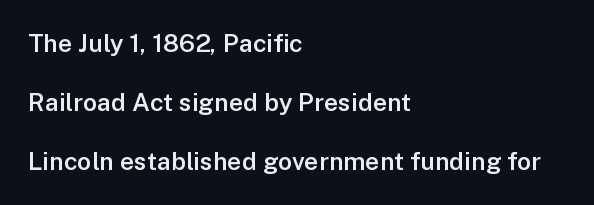
This sample uses an upright cut, with every glyph sitting square on the baseline. Standard letterfit; no display-style spreading of the glyphs. The specimen omits any rule beneath the text block's lines. Interline gaps are noticeably wide in this sample. The sample has been set in demibold, a notch under bold.
